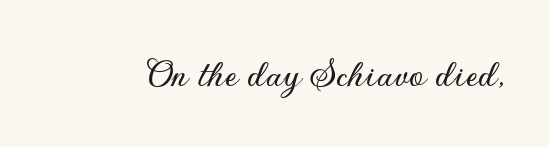
{"serif": "no", "width": "normal", "stroke_contrast": "low", "x_height": "small", "monospaced": "no", "underline": "no", "letter_spacing": "normal", "letter_spacing_em": 0.0, "glyph_px": 42}
